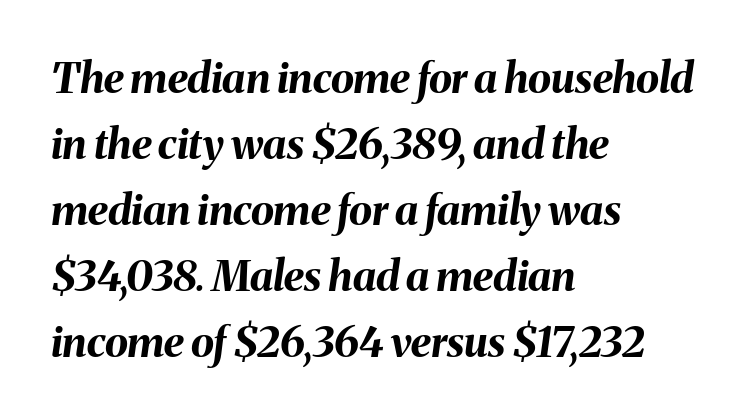
{"italic": "yes", "lean": "right", "slant_degrees": 8, "bold": "yes", "weight": "bold", "width": "normal", "stroke_contrast": "medium", "x_height": "medium", "monospaced": "no", "underline": "no", "align": "left", "line_spacing": "normal", "line_spacing_ratio": 1.57, "letter_spacing": "normal", "letter_spacing_em": 0.0, "glyph_px": 42}
